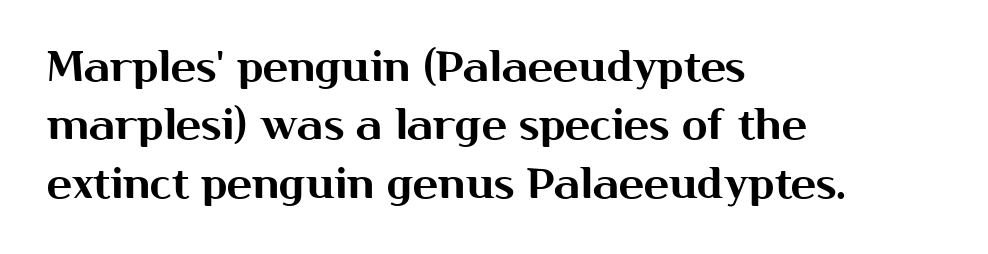
Q: Is the text italic (slanted)? A: No, it is upright.
Q: Is the typeface a serif or a sans-serif typeface? A: Sans-serif.
Q: Is the text underlined? A: No.
Q: How is the paragraph aligned? A: Left-aligned.
Q: Is the spacing between letters normal or unusually wide? A: Normal.
Q: Is the spacing between lines tight, normal or loose? A: Normal.
Q: Width (condensed, normal, or wide)? A: Normal.
Q: Stroke contrast? A: Medium.
Q: x-height? A: Medium.
Q: Monospaced? A: No.
